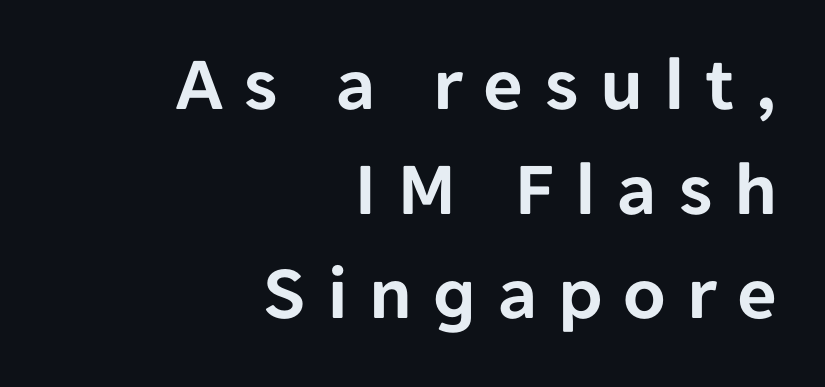
The image shows 77 px sans-serif type, upright; set right-aligned, normal line spacing (1.36x), unusually wide letter spacing (+0.27 em), not underlined; low stroke contrast and a medium x-height.
